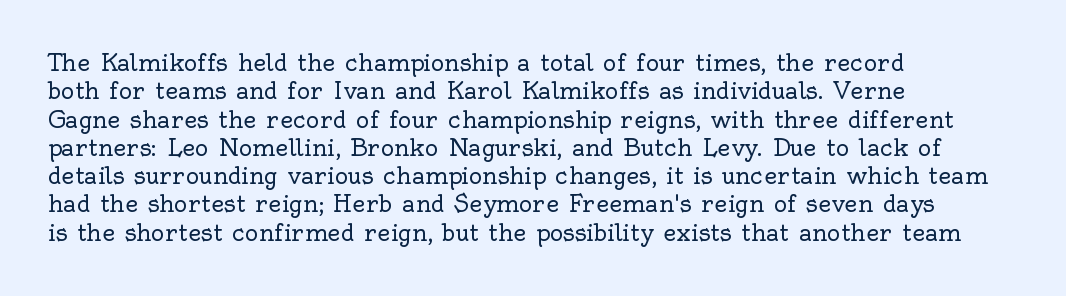
Q: Is the text bold? A: No.
Q: Is the text italic (slanted)? A: No, it is upright.
Q: Is the text underlined? A: No.
Q: How is the paragraph aligned? A: Left-aligned.
Q: Is the spacing between letters normal or unusually wide? A: Normal.
